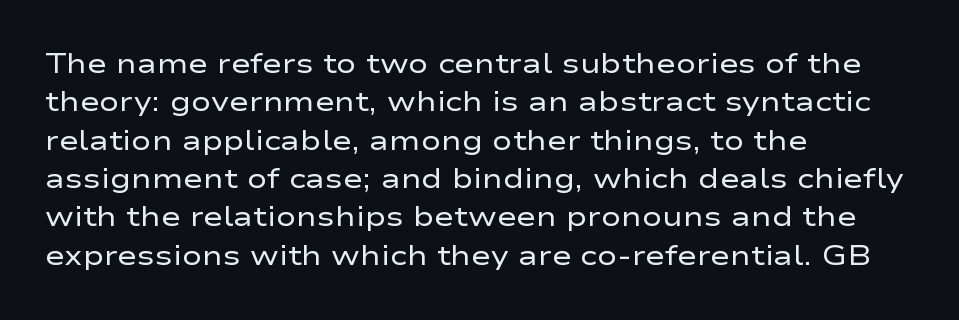
Every row of glyphs begins at an identical x-position on the left. A roman cut, with each character standing at attention. Does the leading feel generous? No, just average. The tracking reads as untouched default to a designer's eye.
